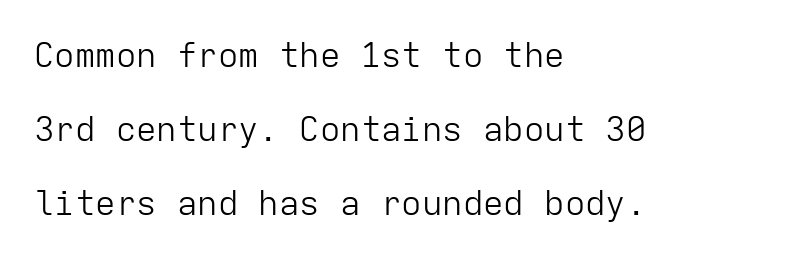
The image shows 34 px light sans-serif type, upright, monospaced; set left-aligned, loose line spacing (2.18x), normal letter spacing, not underlined; low stroke contrast and a medium x-height.
